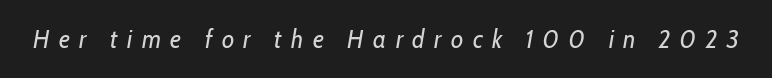
The image shows 25 px text type, italic (leaning right); set unusually wide letter spacing (+0.38 em), not underlined.
